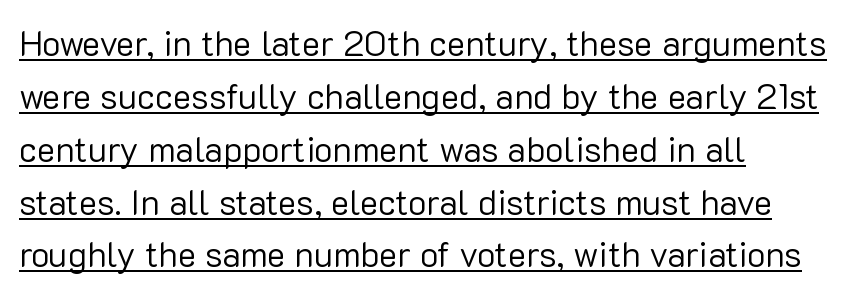
The image shows 35 px regular-weight sans-serif type, upright; set left-aligned, normal line spacing (1.51x), normal letter spacing, underlined; low stroke contrast and a medium x-height.
